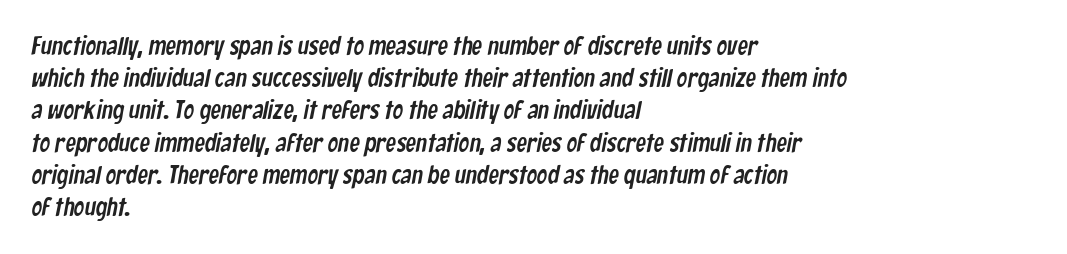
The image shows 26 px text type; set left-aligned, line spacing 1.24x, normal letter spacing, not underlined.
